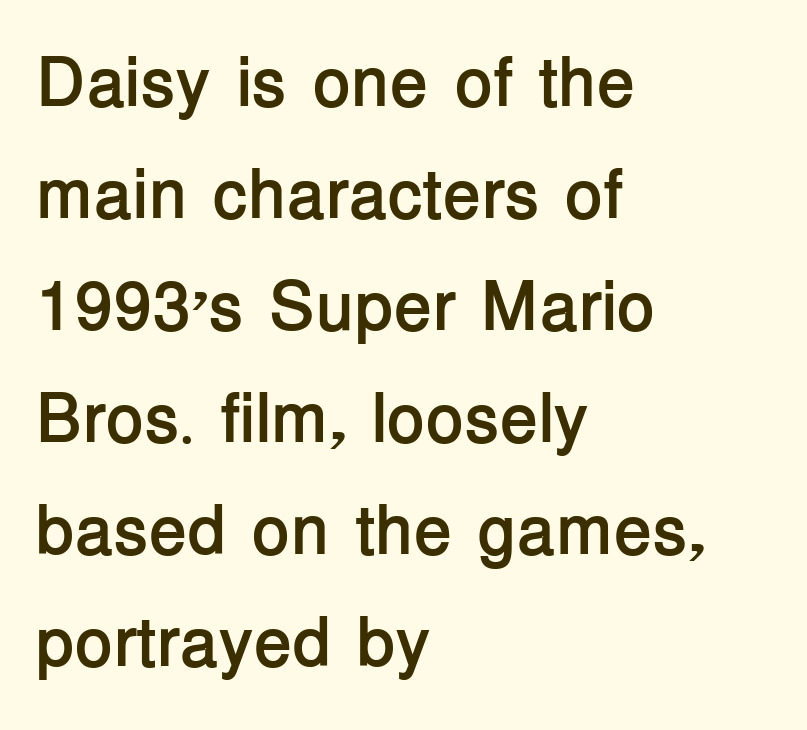
{"serif": "no", "italic": "no", "bold": "yes", "weight": "semibold", "width": "normal", "stroke_contrast": "low", "x_height": "medium", "monospaced": "no", "underline": "no", "align": "left", "line_spacing": "normal", "line_spacing_ratio": 1.6, "letter_spacing": "normal", "letter_spacing_em": 0.0, "glyph_px": 70}
